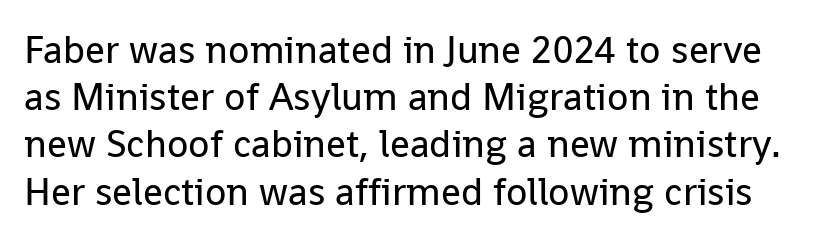
Q: Is the text bold? A: No.
Q: Is the text italic (slanted)? A: No, it is upright.
Q: Is the typeface a serif or a sans-serif typeface? A: Sans-serif.
Q: Is the text underlined? A: No.
Q: Is the spacing between letters normal or unusually wide? A: Normal.
Q: Width (condensed, normal, or wide)? A: Normal.
Q: Stroke contrast? A: Low.
Q: x-height? A: Medium.
Q: Monospaced? A: No.
